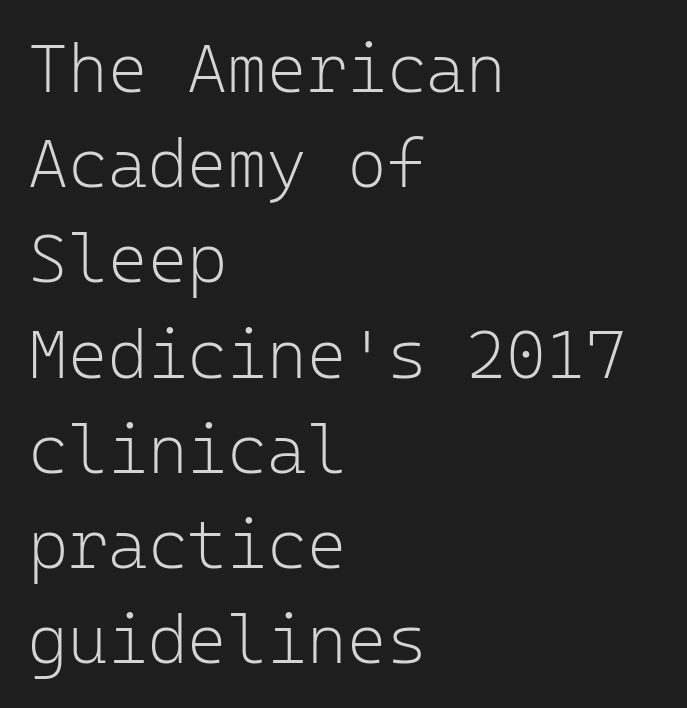
{"serif": "no", "italic": "no", "bold": "no", "weight": "light", "width": "normal", "stroke_contrast": "low", "x_height": "medium", "monospaced": "yes", "underline": "no", "align": "left", "line_spacing": "normal", "line_spacing_ratio": 1.4, "letter_spacing": "normal", "letter_spacing_em": 0.0, "glyph_px": 68}
